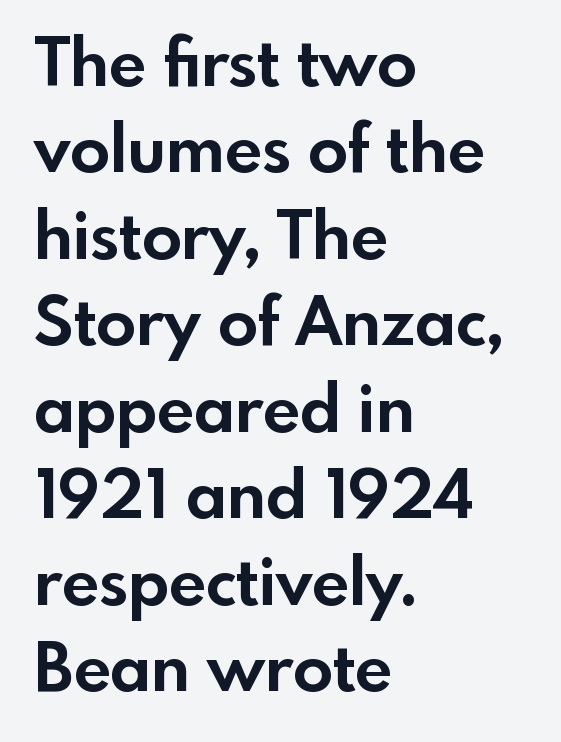
Glance below the letters and you will spot only blank space. The face used here is a sans, in the tradition of grotesques and geometrics. Varying glyph widths throughout — classic text-font behaviour. The sample has been set heavy, in full bold. Leading: standard.
